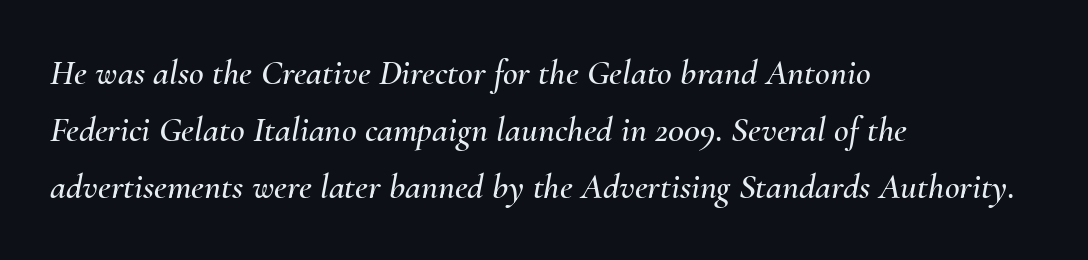
These lines were composed using italics. Descenders hang freely into open space. Casual observation: everything's shoved over to the left. Character widths vary here, with narrow letters taking less room than wide ones. These lines keep a tight, regular rhythm from letter to letter. How would I describe the line gaps? Plain and ordinary.
